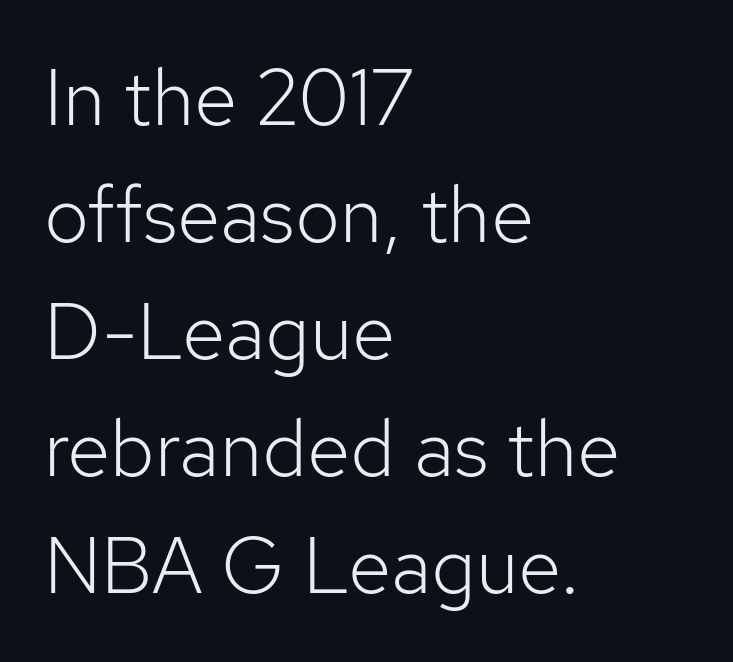
The typeface has the unassuming heft of standard copy or less. Think of a printed novel: that variable character pitch is what you see here. Vertical spacing — default. Look at the tracking — it's just the regular setting, nothing added. If you drew a ruler down the left edge, every line would touch it.
